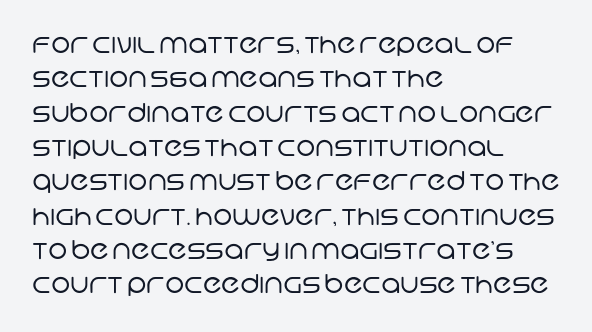
Q: Is the text bold? A: No.
Q: Is the text underlined? A: No.
Q: How is the paragraph aligned? A: Left-aligned.
Q: Is the spacing between letters normal or unusually wide? A: Normal.
Q: Is the spacing between lines tight, normal or loose? A: Normal.
